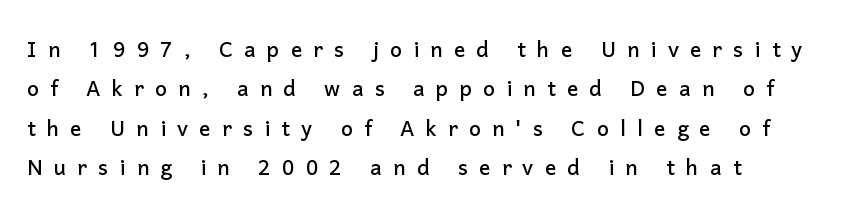
Q: Is the text italic (slanted)? A: No, it is upright.
Q: Is the typeface a serif or a sans-serif typeface? A: Sans-serif.
Q: Is the text underlined? A: No.
Q: How is the paragraph aligned? A: Left-aligned.
Q: Is the spacing between letters normal or unusually wide? A: Unusually wide.
Q: Is the spacing between lines tight, normal or loose? A: Normal.
Q: Width (condensed, normal, or wide)? A: Normal.
Q: Stroke contrast? A: Low.
Q: x-height? A: Medium.
Q: Monospaced? A: No.
